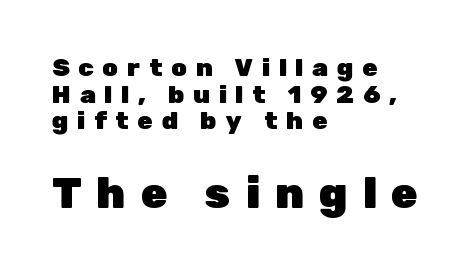
{"serif": "no", "italic": "no", "bold": "yes", "weight": "heavy", "width": "normal", "stroke_contrast": "low", "x_height": "medium", "monospaced": "no", "underline": "no", "align": "left", "line_spacing": "tight", "line_spacing_ratio": 1.07, "letter_spacing": "wide", "letter_spacing_em": 0.35, "larger_block": "second", "size_ratio": 1.72, "glyph_px": 43}
